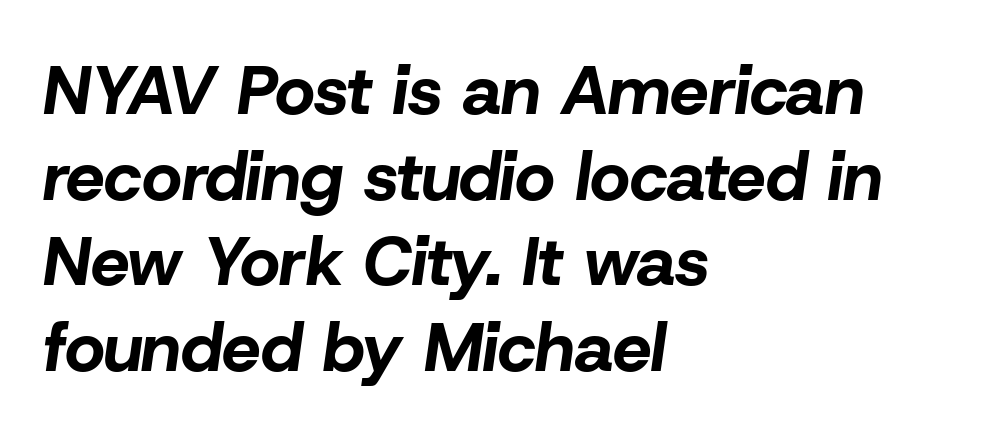
Underlining? Definitely not there. Short and long lines alike share a common starting point at left. Quick note: italic. Every letter is thick-stroked: bold, no question. Each letter keeps its own natural width here, so spacing adapts to shape.
